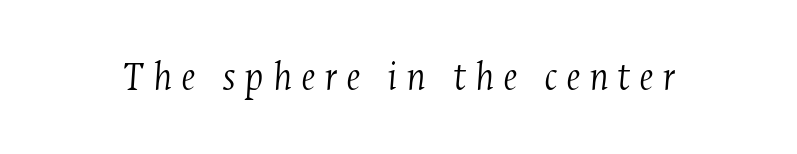
The image shows 43 px light, condensed serif type, italic (leaning right); set unusually wide letter spacing (+0.2 em), not underlined; medium stroke contrast and a medium x-height.
